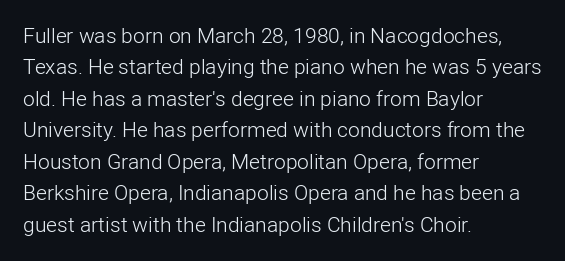
Q: Is the text bold? A: No.
Q: Is the text italic (slanted)? A: No, it is upright.
Q: Is the text underlined? A: No.
Q: How is the paragraph aligned? A: Left-aligned.
Q: Is the spacing between letters normal or unusually wide? A: Normal.
Q: Is the spacing between lines tight, normal or loose? A: Normal.
